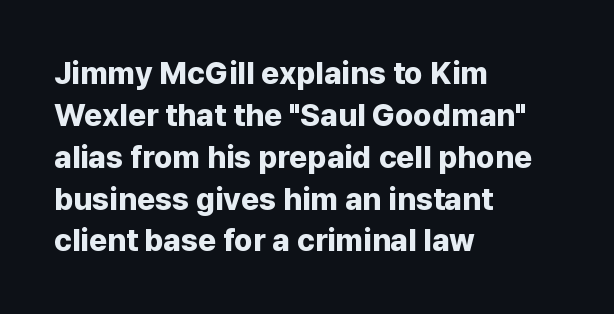
Q: Is the text bold? A: Yes.
Q: Is the text italic (slanted)? A: No, it is upright.
Q: Is the typeface a serif or a sans-serif typeface? A: Sans-serif.
Q: Is the text underlined? A: No.
Q: How is the paragraph aligned? A: Left-aligned.
Q: Is the spacing between letters normal or unusually wide? A: Normal.
Q: Is the spacing between lines tight, normal or loose? A: Normal.
Q: Width (condensed, normal, or wide)? A: Normal.
Q: Stroke contrast? A: Low.
Q: x-height? A: Medium.
Q: Monospaced? A: No.
